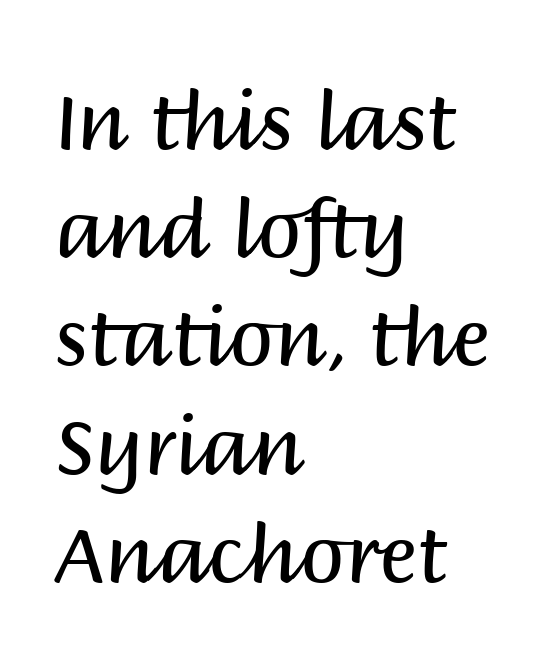
{"serif": "no", "bold": "no", "weight": "regular", "width": "normal", "stroke_contrast": "medium", "x_height": "large", "monospaced": "no", "underline": "no", "align": "left", "line_spacing": "normal", "line_spacing_ratio": 1.37, "letter_spacing": "normal", "letter_spacing_em": 0.0, "glyph_px": 79}
